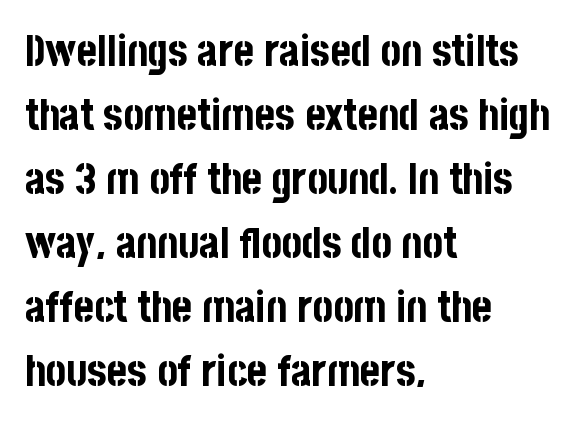
The space directly below the letters is spotless. Spacing verdict: proportional, widths tailored to each character. The paragraph shown leans on its left margin. Here the glyphs are tracked normally, forming tight word shapes.
